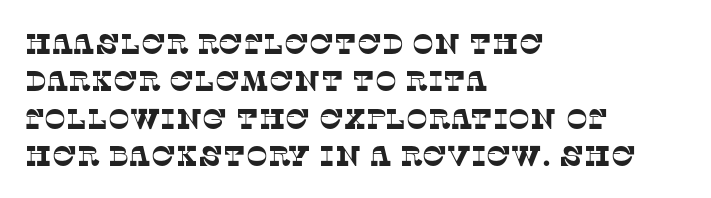
Q: Is the typeface a serif or a sans-serif typeface? A: Serif.
Q: Is the text underlined? A: No.
Q: How is the paragraph aligned? A: Left-aligned.
Q: Is the spacing between letters normal or unusually wide? A: Normal.
Q: Is the spacing between lines tight, normal or loose? A: Normal.
Q: Width (condensed, normal, or wide)? A: Normal.
Q: Stroke contrast? A: Low.
Q: x-height? A: Large.
Q: Monospaced? A: No.
